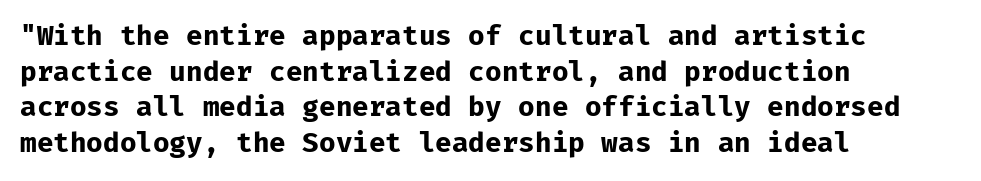
Q: Is the text bold? A: Yes.
Q: Is the text italic (slanted)? A: No, it is upright.
Q: Is the text underlined? A: No.
Q: How is the paragraph aligned? A: Left-aligned.
Q: Is the spacing between letters normal or unusually wide? A: Normal.
Q: Is the spacing between lines tight, normal or loose? A: Normal.
